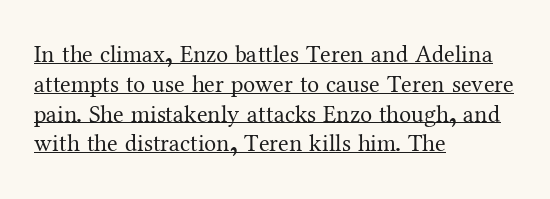
Q: Is the text bold? A: No.
Q: Is the text italic (slanted)? A: No, it is upright.
Q: Is the text underlined? A: Yes.
Q: How is the paragraph aligned? A: Left-aligned.
Q: Is the spacing between letters normal or unusually wide? A: Normal.
